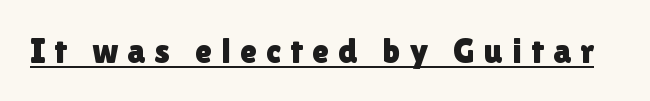
{"serif": "no", "italic": "no", "width": "normal", "x_height": "medium", "monospaced": "no", "underline": "yes", "letter_spacing": "wide", "letter_spacing_em": 0.26, "glyph_px": 35}
